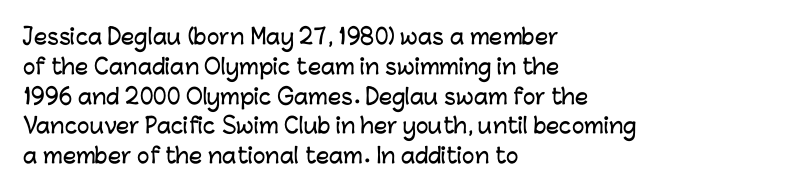
The image shows 21 px text type, upright; set left-aligned, normal line spacing (1.42x), normal letter spacing, not underlined.
